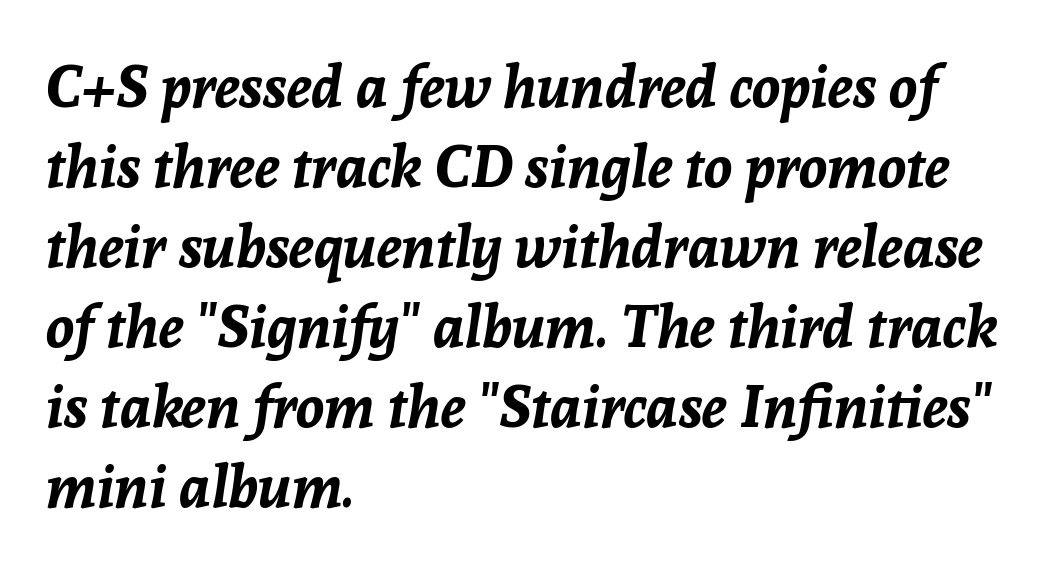
The image shows 58 px bold type, italic (leaning right); set left-aligned, normal line spacing (1.38x), normal letter spacing, not underlined; low stroke contrast and a medium x-height.
